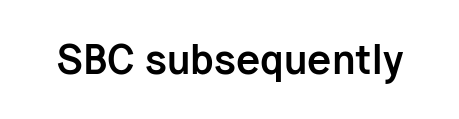
Q: Is the text bold? A: Yes.
Q: Is the text italic (slanted)? A: No, it is upright.
Q: Is the typeface a serif or a sans-serif typeface? A: Sans-serif.
Q: Is the text underlined? A: No.
Q: Is the spacing between letters normal or unusually wide? A: Normal.
Q: Width (condensed, normal, or wide)? A: Normal.
Q: Stroke contrast? A: Low.
Q: x-height? A: Medium.
Q: Monospaced? A: No.
